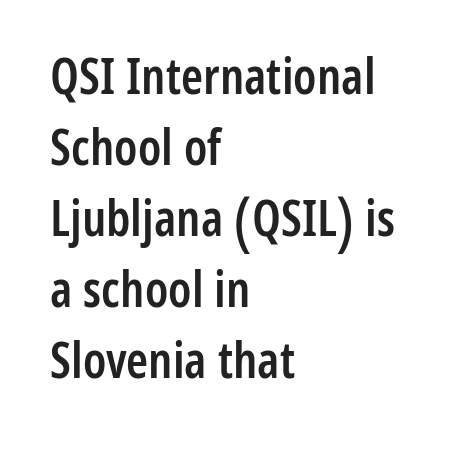
{"serif": "no", "italic": "no", "bold": "semi", "weight": "semibold", "width": "condensed", "stroke_contrast": "low", "x_height": "medium", "monospaced": "no", "underline": "no", "align": "left", "line_spacing": "normal", "line_spacing_ratio": 1.42, "letter_spacing": "normal", "letter_spacing_em": 0.0, "glyph_px": 50}
